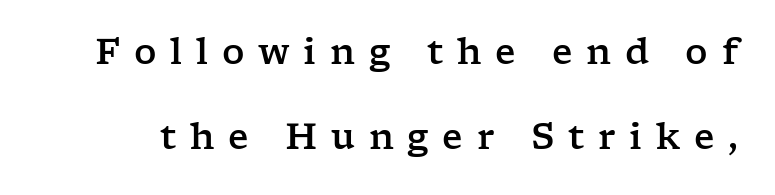
Q: Is the text italic (slanted)? A: No, it is upright.
Q: Is the typeface a serif or a sans-serif typeface? A: Serif.
Q: Is the text underlined? A: No.
Q: Is the spacing between letters normal or unusually wide? A: Unusually wide.
Q: Is the spacing between lines tight, normal or loose? A: Loose.
Q: Width (condensed, normal, or wide)? A: Wide.
Q: Stroke contrast? A: Low.
Q: x-height? A: Medium.
Q: Monospaced? A: No.
